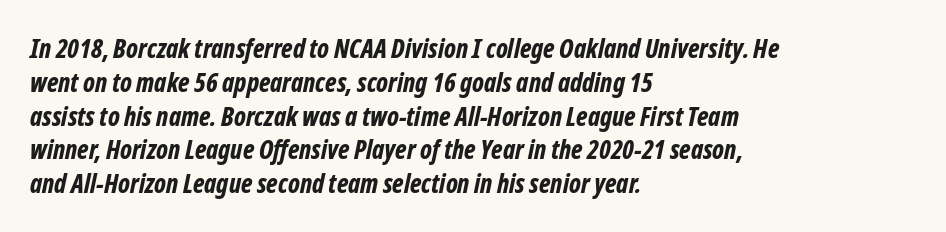
The image shows 26 px bold type, italic (leaning right); set left-aligned, normal line spacing (1.3x), normal letter spacing, not underlined.
